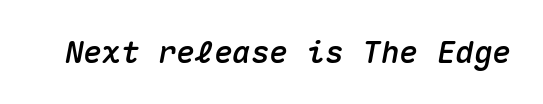
{"italic": "yes", "lean": "right", "slant_degrees": 10, "width": "normal", "stroke_contrast": "medium", "x_height": "medium", "monospaced": "yes", "underline": "no", "letter_spacing": "normal", "letter_spacing_em": 0.0, "glyph_px": 31}
